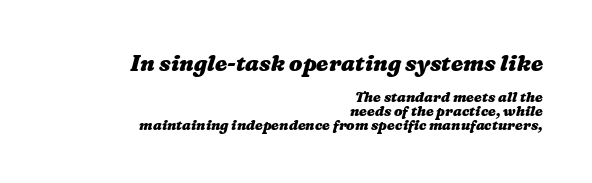
{"bold": "yes", "underline": "no", "align": "right", "line_spacing": "tight", "line_spacing_ratio": 0.98, "letter_spacing": "normal", "letter_spacing_em": 0.0, "larger_block": "first", "size_ratio": 1.57, "glyph_px": 22}
